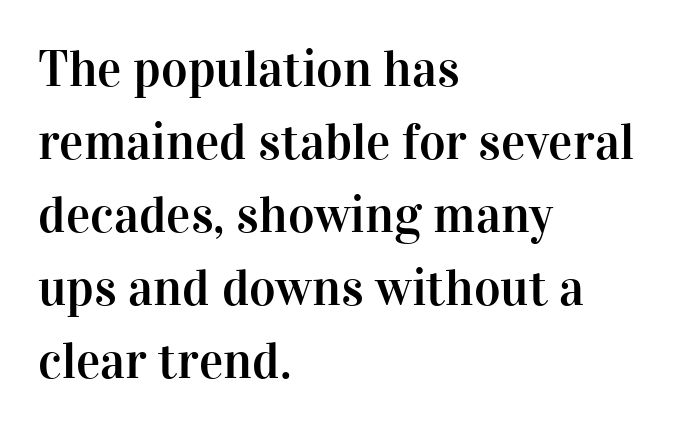
The paragraph has a hard left edge and a soft right edge. Are there feet on the stems? There are — it's a serif. A clean baseline with only descenders dipping below it. In terms of letterspacing, this is plain default setting.
